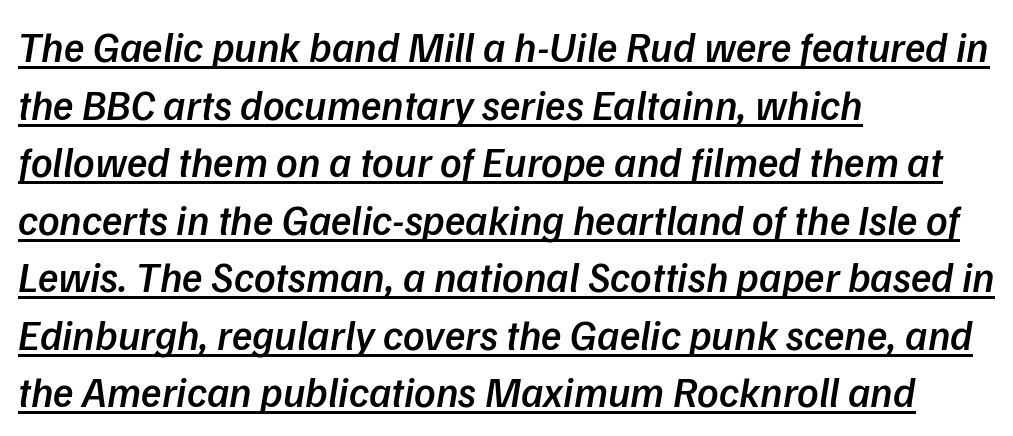
{"italic": "yes", "lean": "right", "slant_degrees": 9, "bold": "semi", "weight": "semibold", "width": "normal", "stroke_contrast": "low", "x_height": "medium", "monospaced": "no", "underline": "yes", "align": "left", "line_spacing": "normal", "line_spacing_ratio": 1.37, "letter_spacing": "normal", "letter_spacing_em": 0.0, "glyph_px": 42}
